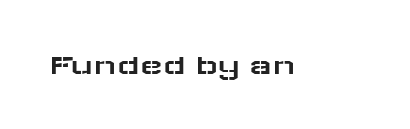
{"serif": "no", "italic": "no", "width": "wide", "stroke_contrast": "low", "x_height": "medium", "monospaced": "no", "underline": "no", "letter_spacing": "normal", "letter_spacing_em": 0.0, "glyph_px": 30}
